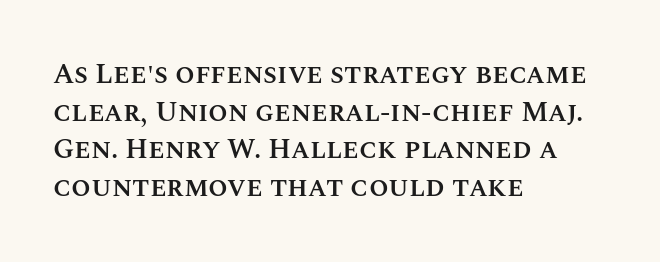
Compared with typical body copy, the letter spacing here is the same. Baseline-to-baseline distance is the conventional proportion of letter height. Note the varied advance widths — an 'i' is clearly narrower than an 'm'. Which margin do the lines hug? The left one — the right edge is uneven.
